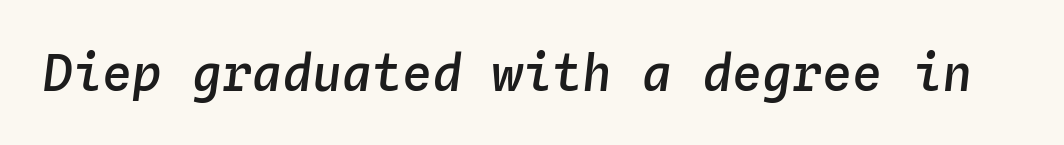
Spacing verdict: monospaced, one width for all characters. As a designer I'd log this as weight 600, semibold. Characters follow at the spacing the type designer built in. The text carries the slant typical of an italic or oblique font. Each row of text sits above clean, open space.
